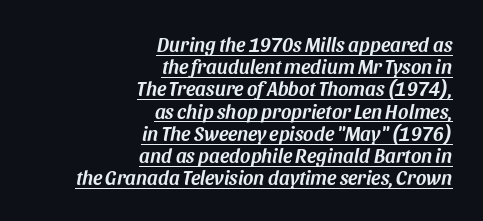
Decoration check: the copy is underlined. The line texture is even and compact thanks to regular tracking. Vertically, the passage feels compressed, each row crowding the next. Is the type slanted? Yes — the strokes lean at a clear angle. The rendering anchors every line to the right-hand side.
